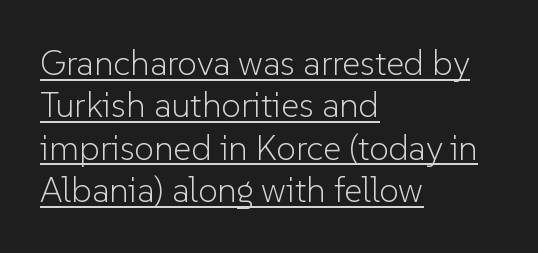
{"serif": "no", "italic": "no", "bold": "no", "weight": "light", "width": "normal", "stroke_contrast": "low", "x_height": "medium", "monospaced": "no", "underline": "yes", "align": "left", "line_spacing_ratio": 1.21, "letter_spacing": "normal", "letter_spacing_em": 0.0, "glyph_px": 35}
